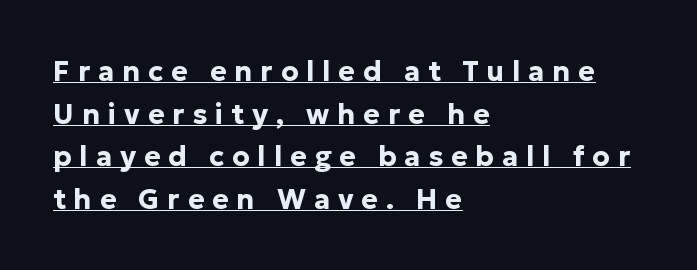
The image shows 28 px bold sans-serif type, upright; set left-aligned, normal line spacing (1.52x), unusually wide letter spacing (+0.28 em), underlined; low stroke contrast and a medium x-height.
